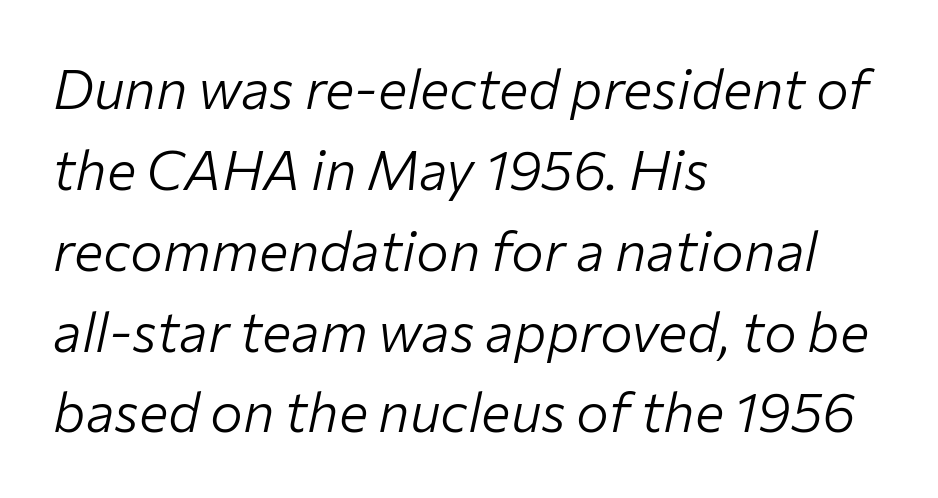
{"italic": "yes", "lean": "right", "slant_degrees": 12, "bold": "no", "weight": "light", "width": "normal", "stroke_contrast": "low", "x_height": "medium", "monospaced": "no", "underline": "no", "align": "left", "line_spacing": "normal", "line_spacing_ratio": 1.47, "letter_spacing": "normal", "letter_spacing_em": 0.0, "glyph_px": 55}
